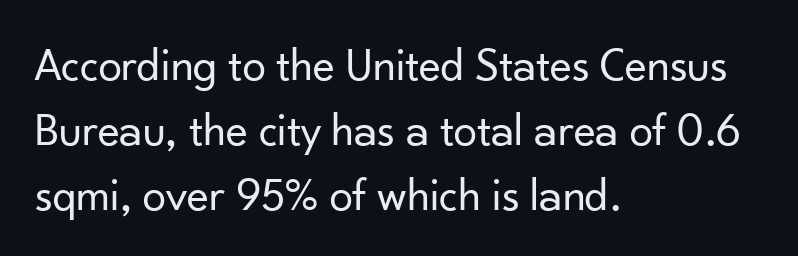
{"serif": "no", "italic": "no", "bold": "no", "weight": "regular", "width": "normal", "stroke_contrast": "low", "x_height": "small", "monospaced": "no", "underline": "no", "align": "left", "line_spacing": "normal", "line_spacing_ratio": 1.38, "letter_spacing": "normal", "letter_spacing_em": 0.0, "glyph_px": 47}
